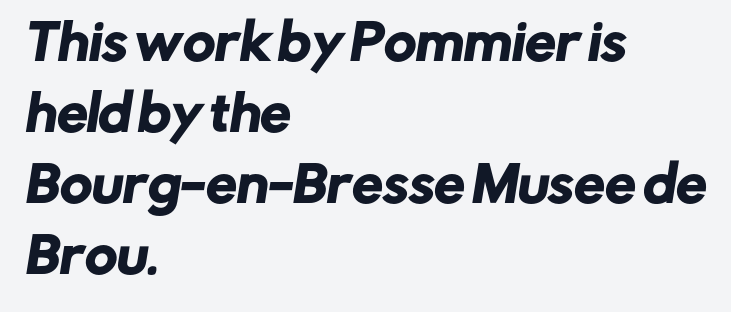
The image shows 49 px sans-serif type; set left-aligned, normal line spacing (1.45x), normal letter spacing, not underlined; low stroke contrast and a medium x-height.
